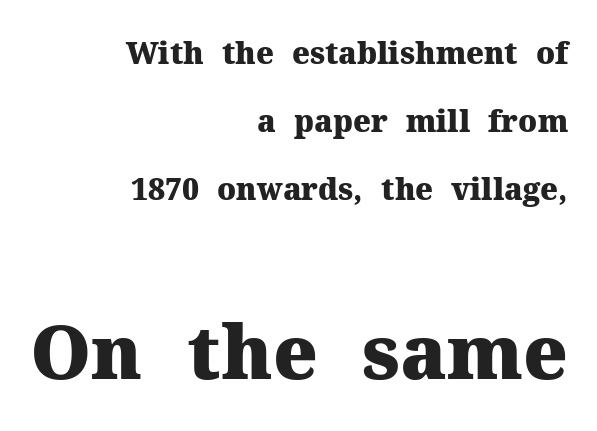
Q: Is the text bold? A: Yes.
Q: Is the text italic (slanted)? A: No, it is upright.
Q: Is the typeface a serif or a sans-serif typeface? A: Serif.
Q: Is the text underlined? A: No.
Q: How is the paragraph aligned? A: Right-aligned.
Q: Is the spacing between letters normal or unusually wide? A: Normal.
Q: Is the spacing between lines tight, normal or loose? A: Loose.
Q: Which block of text is set in a larger size, the first (top) or the second (bottom)? A: The second (bottom) one.
Q: Width (condensed, normal, or wide)? A: Normal.
Q: Stroke contrast? A: Medium.
Q: x-height? A: Medium.
Q: Monospaced? A: No.
